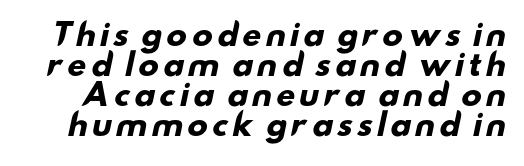
{"serif": "no", "bold": "yes", "weight": "heavy", "width": "wide", "stroke_contrast": "low", "x_height": "small", "monospaced": "no", "underline": "no", "line_spacing": "tight", "line_spacing_ratio": 1.0, "glyph_px": 30}
